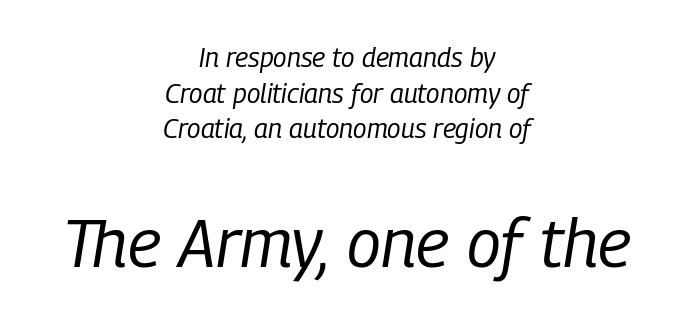
{"italic": "yes", "lean": "right", "slant_degrees": 9, "bold": "no", "weight": "regular", "width": "condensed", "stroke_contrast": "low", "x_height": "medium", "monospaced": "no", "underline": "no", "align": "center", "line_spacing": "normal", "line_spacing_ratio": 1.32, "letter_spacing": "normal", "letter_spacing_em": 0.0, "larger_block": "second", "size_ratio": 2.52, "glyph_px": 68}
